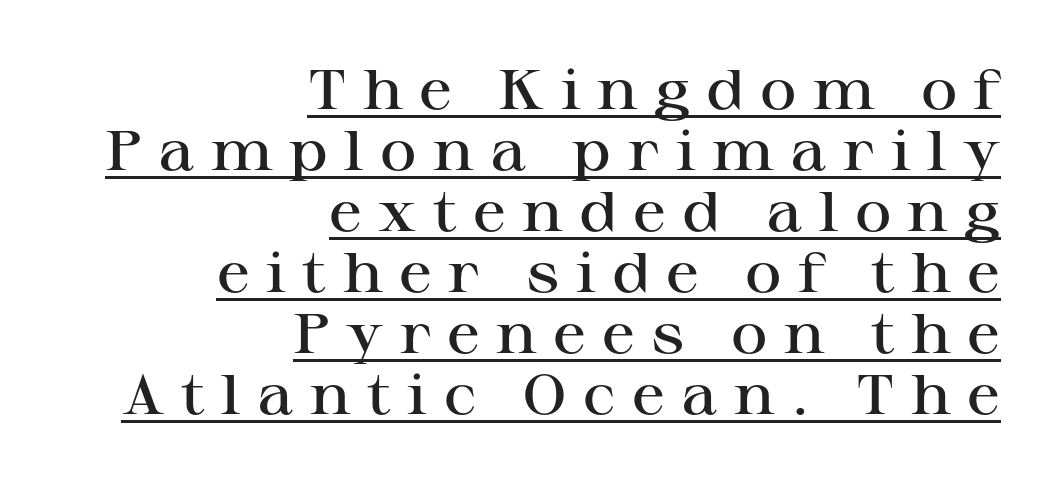
The image shows 56 px semibold, wide serif type, upright; set right-aligned, tight line spacing (1.09x), unusually wide letter spacing (+0.29 em), underlined; high stroke contrast and a medium x-height.
